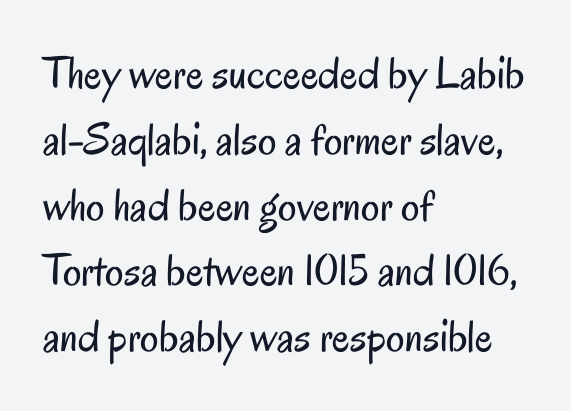
{"serif": "no", "italic": "no", "bold": "no", "weight": "regular", "width": "condensed", "stroke_contrast": "low", "x_height": "small", "monospaced": "no", "underline": "no", "align": "left", "line_spacing": "normal", "line_spacing_ratio": 1.43, "letter_spacing": "normal", "letter_spacing_em": 0.0, "glyph_px": 46}
